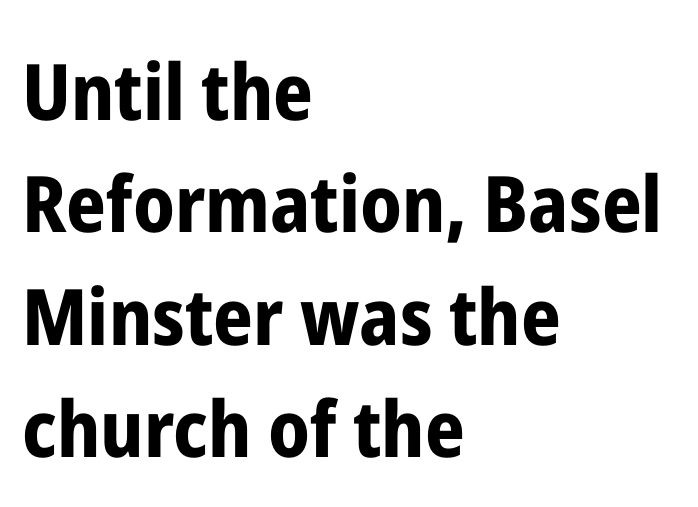
{"serif": "no", "italic": "no", "bold": "yes", "weight": "bold", "width": "condensed", "stroke_contrast": "low", "x_height": "medium", "monospaced": "no", "underline": "no", "align": "left", "line_spacing": "normal", "line_spacing_ratio": 1.44, "letter_spacing": "normal", "letter_spacing_em": 0.0, "glyph_px": 78}
